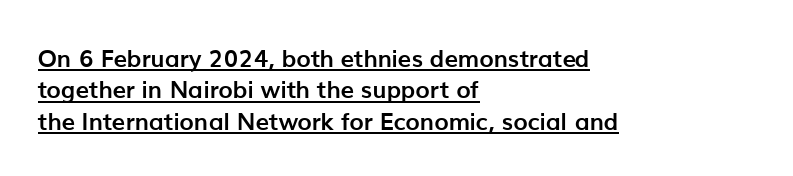
The image shows 24 px bold type, upright; set left-aligned, normal line spacing (1.31x), normal letter spacing, underlined.
